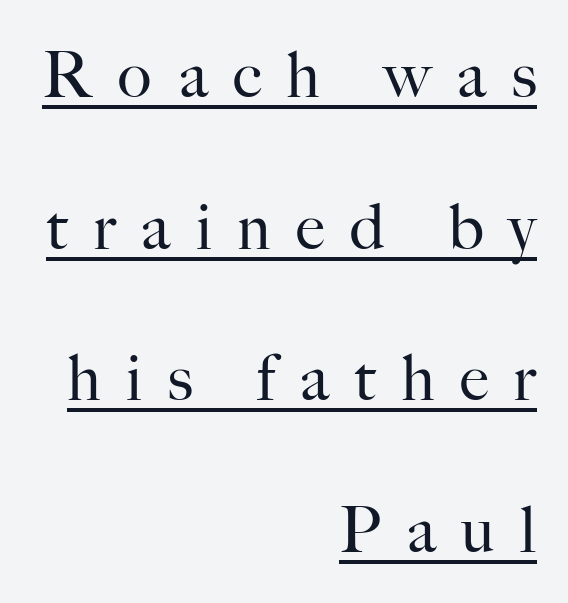
Q: Is the text bold? A: No.
Q: Is the text italic (slanted)? A: No, it is upright.
Q: Is the typeface a serif or a sans-serif typeface? A: Serif.
Q: Is the text underlined? A: Yes.
Q: How is the paragraph aligned? A: Right-aligned.
Q: Is the spacing between letters normal or unusually wide? A: Unusually wide.
Q: Is the spacing between lines tight, normal or loose? A: Loose.
Q: Width (condensed, normal, or wide)? A: Normal.
Q: Stroke contrast? A: High.
Q: x-height? A: Small.
Q: Monospaced? A: No.
